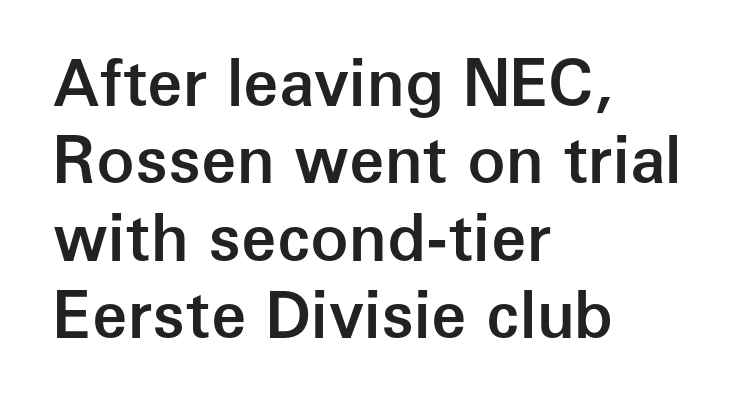
The image shows 64 px semibold sans-serif type, upright; set left-aligned, line spacing 1.21x, normal letter spacing, not underlined; low stroke contrast and a medium x-height.
